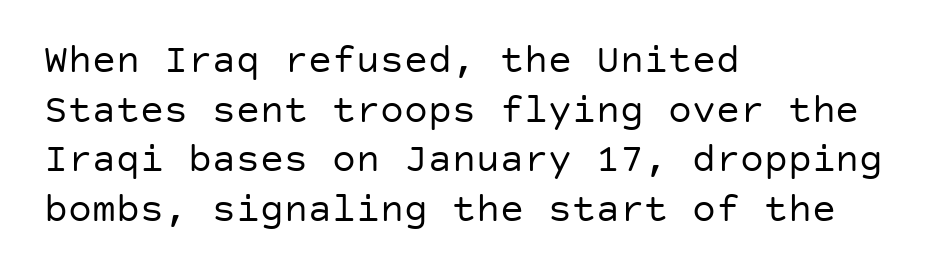
A typesetter would label this face a sans. Descenders hang freely into open space. The typesetting does not lean heavy: it is not bold. The ragged edge is on the right, which tells us the setting is flush left. Tall strokes in this sample are plumb rather than angled. In terms of letterspacing, this is plain default setting.
